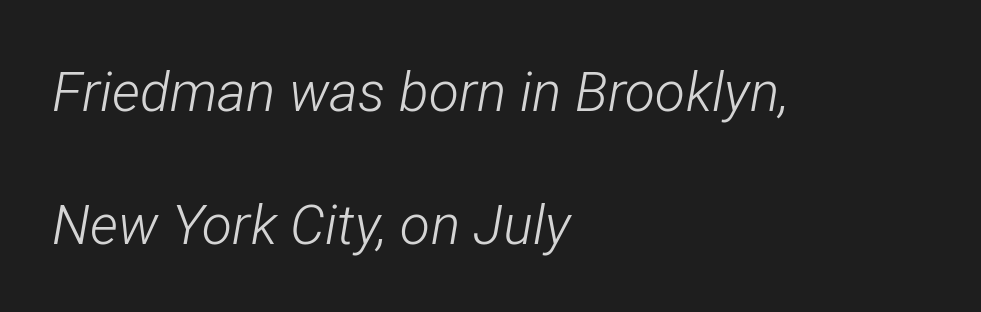
Q: Is the text bold? A: No.
Q: Is the text italic (slanted)? A: Yes, it leans right by about 12 degrees.
Q: Is the text underlined? A: No.
Q: How is the paragraph aligned? A: Left-aligned.
Q: Is the spacing between letters normal or unusually wide? A: Normal.
Q: Is the spacing between lines tight, normal or loose? A: Loose.
Q: Width (condensed, normal, or wide)? A: Condensed.
Q: Stroke contrast? A: Low.
Q: x-height? A: Medium.
Q: Monospaced? A: No.
